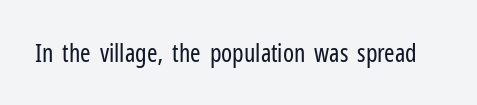
The image shows 25 px text type, upright; set normal letter spacing, not underlined.
